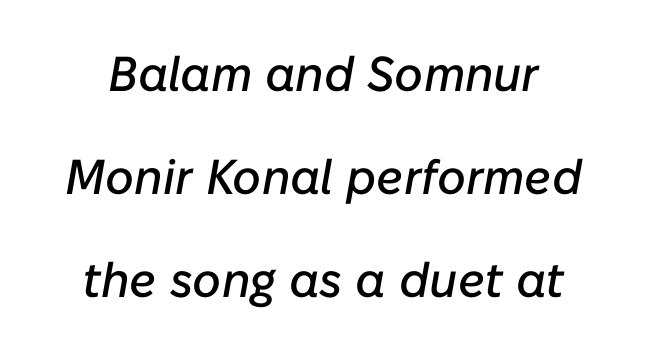
Q: Is the text italic (slanted)? A: Yes, it leans right by about 10 degrees.
Q: Is the text underlined? A: No.
Q: Is the spacing between letters normal or unusually wide? A: Normal.
Q: Is the spacing between lines tight, normal or loose? A: Loose.
Q: Width (condensed, normal, or wide)? A: Normal.
Q: Stroke contrast? A: Low.
Q: x-height? A: Medium.
Q: Monospaced? A: No.
